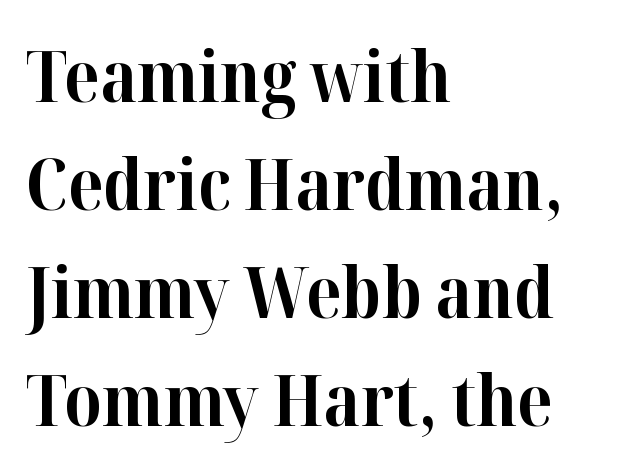
{"serif": "yes", "italic": "no", "bold": "yes", "weight": "bold", "width": "normal", "stroke_contrast": "high", "x_height": "medium", "monospaced": "no", "underline": "no", "align": "left", "line_spacing": "normal", "line_spacing_ratio": 1.52, "letter_spacing": "normal", "letter_spacing_em": 0.0, "glyph_px": 71}
